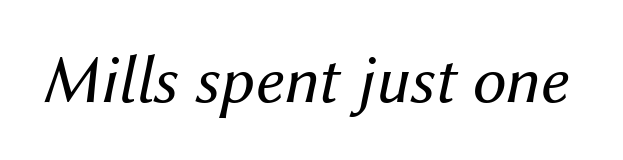
{"italic": "yes", "lean": "right", "slant_degrees": 12, "bold": "no", "weight": "regular", "width": "normal", "stroke_contrast": "medium", "x_height": "medium", "monospaced": "no", "underline": "no", "letter_spacing": "normal", "letter_spacing_em": 0.0, "glyph_px": 68}
